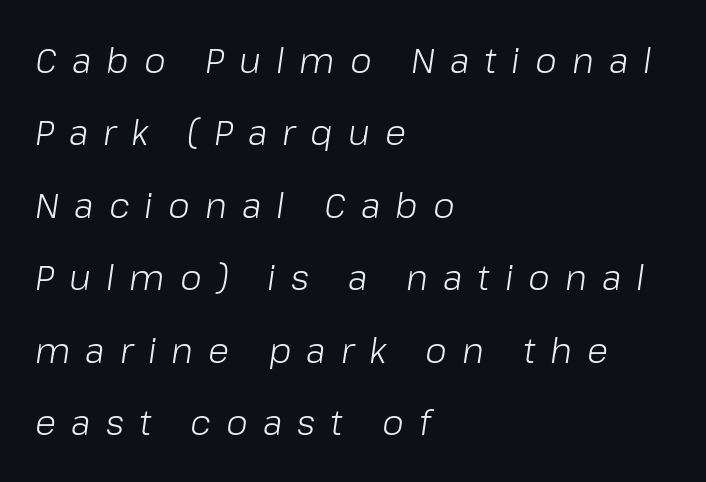
The image shows 35 px light type, italic (leaning right); set left-aligned, loose line spacing (2.07x), unusually wide letter spacing (+0.43 em), not underlined; low stroke contrast and a medium x-height.
